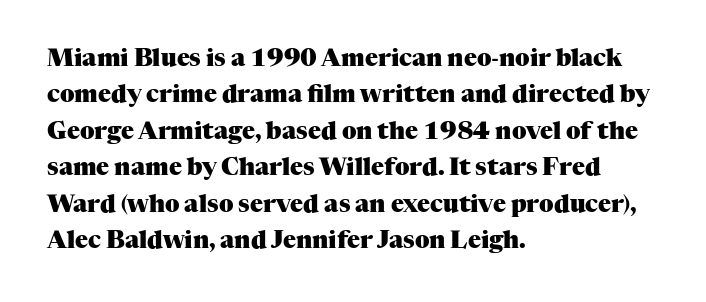
The designer left line spacing at the default. The horizontal fit of the characters is conventional and even. The specimen reads as upright at a glance. The passage shown is not underscored anywhere. The letters are bold, with thick, heavy strokes.
